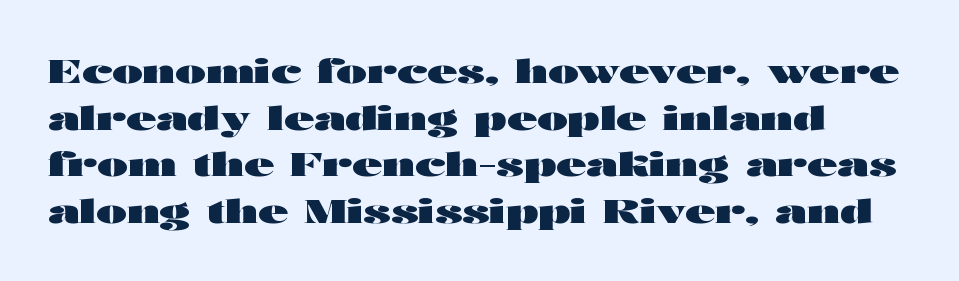
Ordinary non-slanted type is in use. There is no visible air inserted between adjacent glyphs. The baseline area is clear. Think of a printed novel: that variable character pitch is what you see here.
